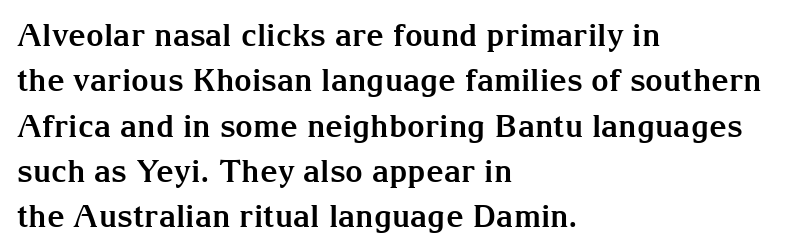
Check where the strokes stop: tiny serifs finish them off. The type is set solid horizontally, with unmodified tracking. This sample keeps an unexceptional amount of space between lines. This is roman type, the default non-slanted kind. Plenty of ink on the page — the face is bold.
